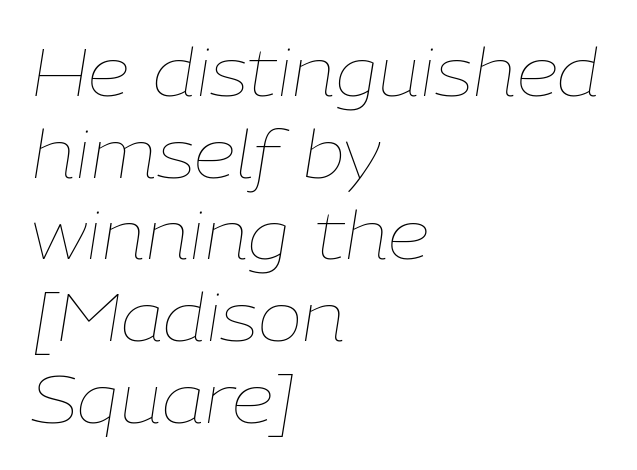
No letter is thick-stroked: the sample isn't bold. Italic? Definitely — the glyphs are oblique. In CSS terms this would be text-align: left. Type without underlining. The letterforms sit shoulder to shoulder at normal distance.
